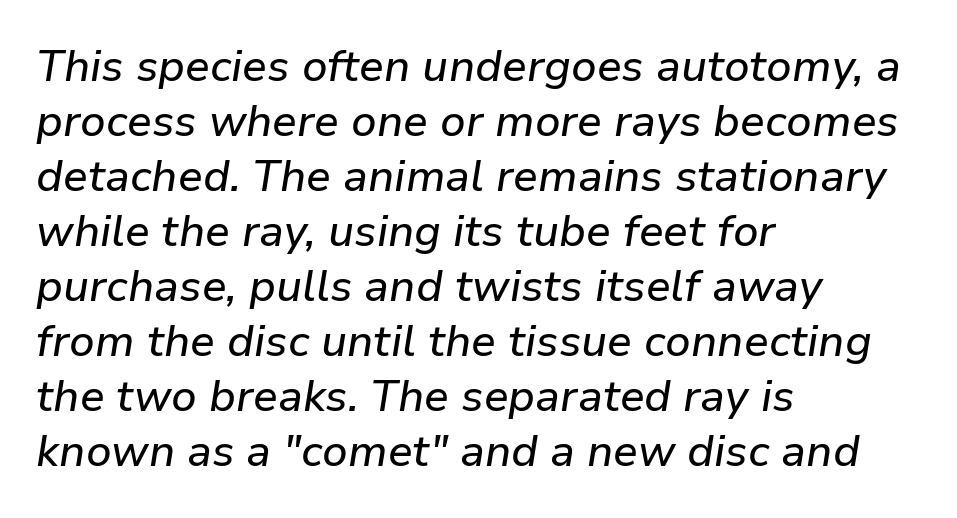
Q: Is the text italic (slanted)? A: Yes, it leans right by about 9 degrees.
Q: Is the text underlined? A: No.
Q: How is the paragraph aligned? A: Left-aligned.
Q: Is the spacing between letters normal or unusually wide? A: Normal.
Q: Is the spacing between lines tight, normal or loose? A: Normal.
Q: Width (condensed, normal, or wide)? A: Normal.
Q: Stroke contrast? A: Low.
Q: x-height? A: Medium.
Q: Monospaced? A: No.
